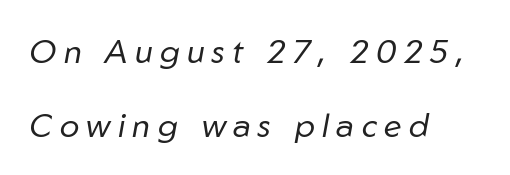
Tracking value appears strongly positive — letters spread wide. Nobody drew a line under any word here. No heavy texture on the line: the type isn't bold. A student would call this left alignment; a typographer would say flush left, rag right.
